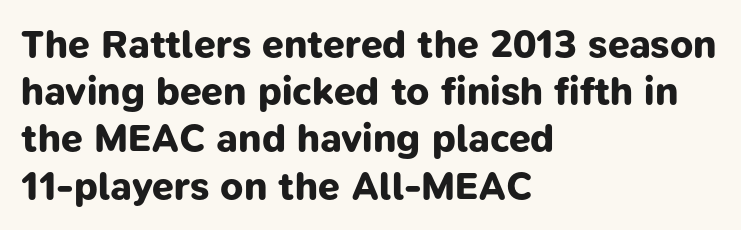
{"serif": "no", "bold": "yes", "weight": "bold", "width": "normal", "stroke_contrast": "low", "x_height": "medium", "monospaced": "no", "underline": "no", "align": "left", "line_spacing_ratio": 1.21, "letter_spacing": "normal", "letter_spacing_em": 0.0, "glyph_px": 39}
